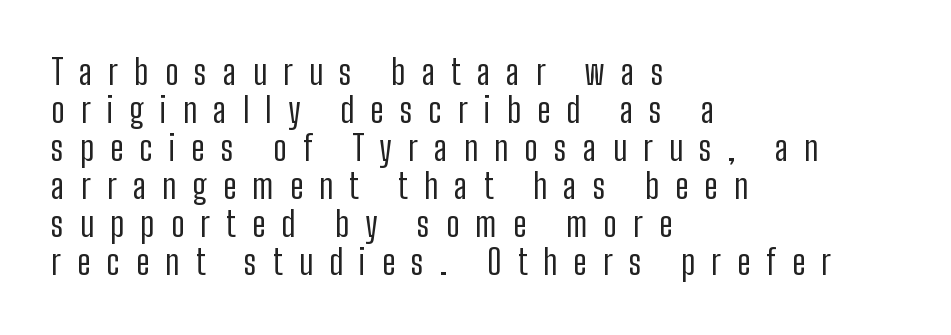
Q: Is the text bold? A: No.
Q: Is the text italic (slanted)? A: No, it is upright.
Q: Is the typeface a serif or a sans-serif typeface? A: Sans-serif.
Q: Is the text underlined? A: No.
Q: How is the paragraph aligned? A: Left-aligned.
Q: Is the spacing between letters normal or unusually wide? A: Unusually wide.
Q: Is the spacing between lines tight, normal or loose? A: Tight.
Q: Width (condensed, normal, or wide)? A: Condensed.
Q: Stroke contrast? A: Low.
Q: x-height? A: Medium.
Q: Monospaced? A: No.
